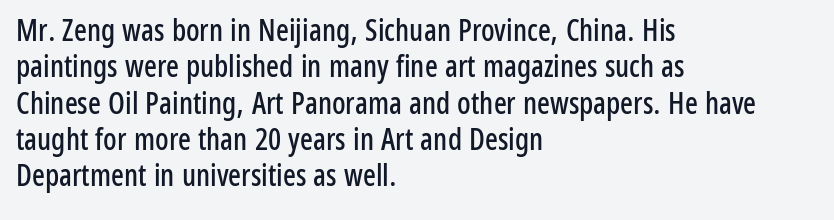
{"serif": "no", "italic": "no", "width": "condensed", "stroke_contrast": "low", "x_height": "medium", "monospaced": "no", "underline": "no", "align": "left", "line_spacing_ratio": 1.21, "letter_spacing": "normal", "letter_spacing_em": 0.0, "glyph_px": 30}
